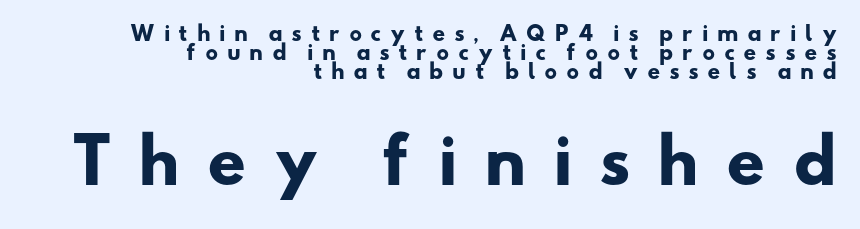
{"serif": "no", "bold": "yes", "weight": "heavy", "width": "wide", "stroke_contrast": "low", "x_height": "small", "monospaced": "no", "underline": "no", "align": "right", "line_spacing": "tight", "line_spacing_ratio": 0.95, "letter_spacing": "wide", "letter_spacing_em": 0.42, "larger_block": "second", "size_ratio": 3.05, "glyph_px": 61}
